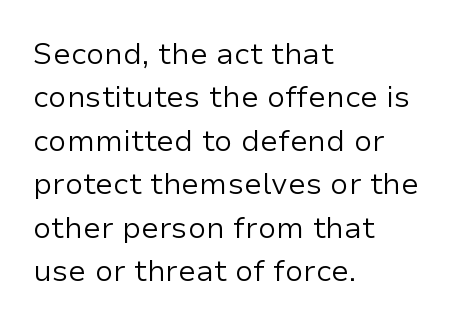
The image shows 30 px regular-weight sans-serif type, upright; set left-aligned, normal line spacing (1.45x), normal letter spacing, not underlined; low stroke contrast and a medium x-height.
